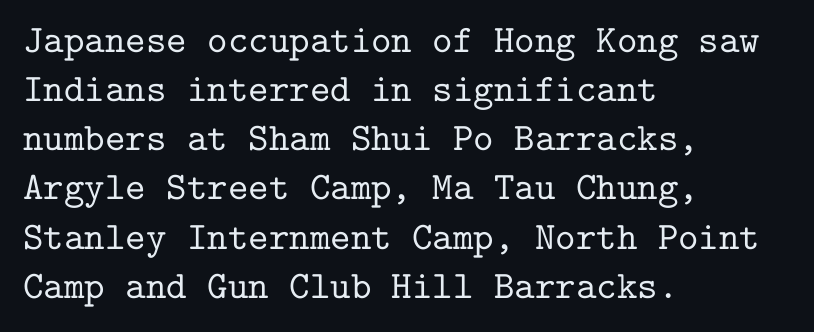
The image shows 39 px serif type, upright, monospaced; set left-aligned, normal line spacing (1.26x), normal letter spacing, not underlined; low stroke contrast and a medium x-height.
